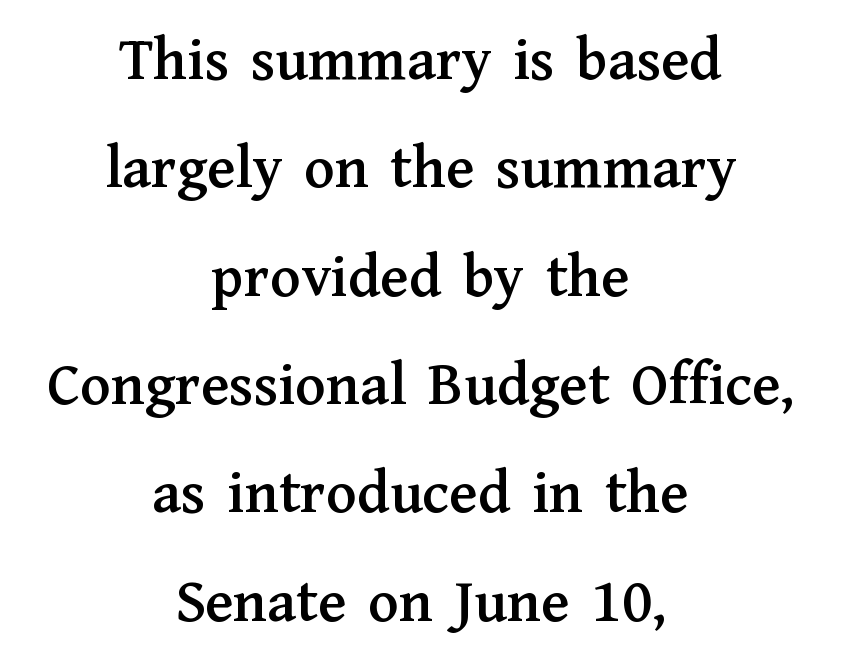
Posture: vertical. Think of a printed novel: that variable character pitch is what you see here. Short and long lines alike share a common midpoint. Serif or sans? Serif — the stroke terminals have little feet.
